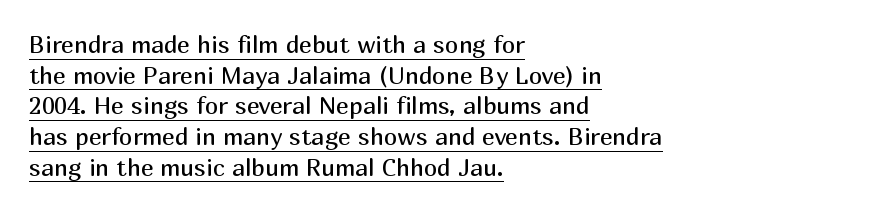
The image shows 24 px text type, upright; set left-aligned, normal line spacing (1.28x), normal letter spacing, underlined.
